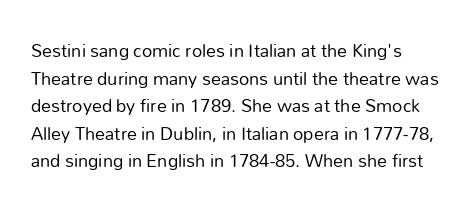
Q: Is the text bold? A: No.
Q: Is the text italic (slanted)? A: No, it is upright.
Q: Is the text underlined? A: No.
Q: Is the spacing between letters normal or unusually wide? A: Normal.
Q: Is the spacing between lines tight, normal or loose? A: Normal.
